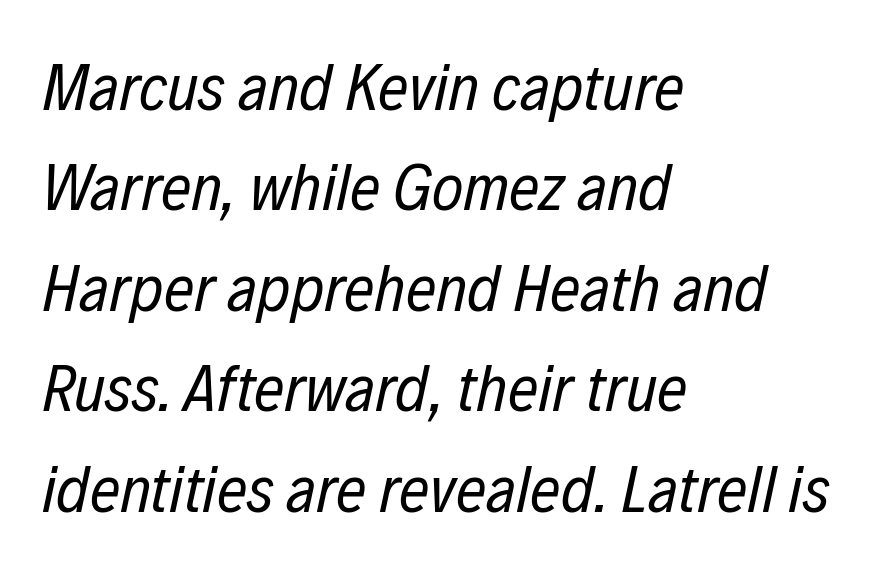
On a weight scale, this lands at 450 or below. Caption: multi-line text, flush left, ragged right. Do the characters align in a grid? No, the font is proportional. Horizontal bands of white between lines are of average thickness. Quick note: italic. Unmarked baselines from the first word to the last.
